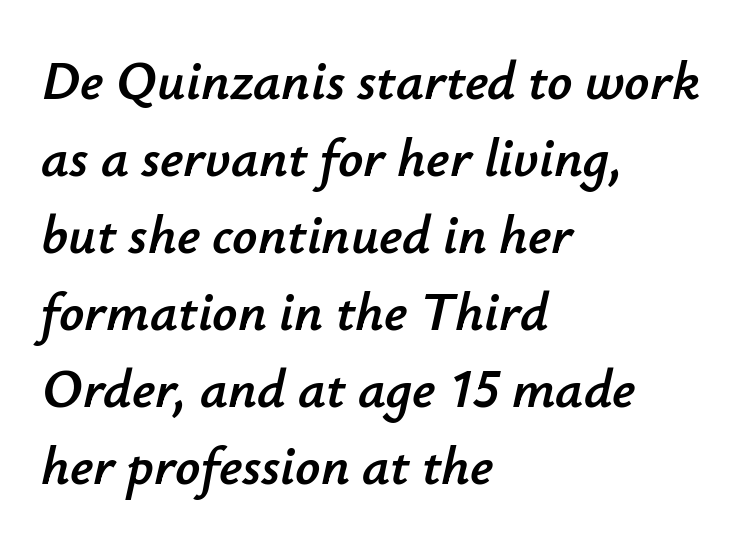
How would I describe the line gaps? Plain and ordinary. Typeset ragged right — the left edge is the straight one. Observe the ordinary spacing: letters are neighbours, not strangers. Here the designer chose a conventional face with non-uniform glyph widths. Check under the words: just untouched page.
